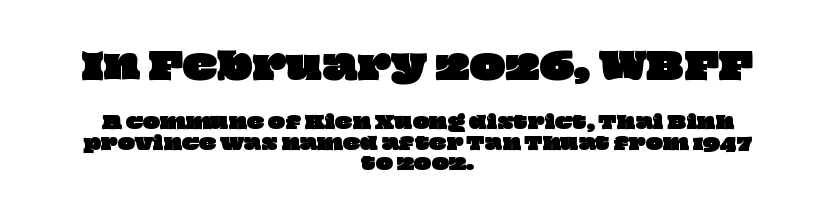
Q: Is the text underlined? A: No.
Q: How is the paragraph aligned? A: Centered.
Q: Is the spacing between letters normal or unusually wide? A: Normal.
Q: Is the spacing between lines tight, normal or loose? A: Tight.
Q: Which block of text is set in a larger size, the first (top) or the second (bottom)? A: The first (top) one.
Q: Width (condensed, normal, or wide)? A: Wide.
Q: Stroke contrast? A: Low.
Q: x-height? A: Large.
Q: Monospaced? A: No.
